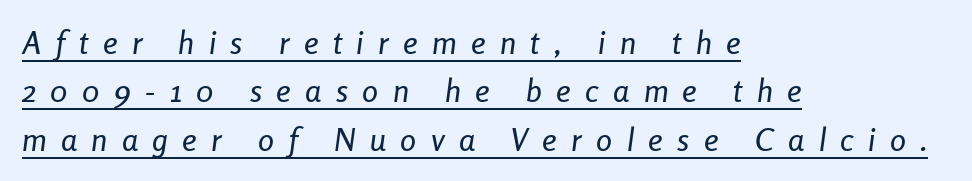
{"italic": "yes", "lean": "right", "slant_degrees": 8, "width": "condensed", "stroke_contrast": "low", "x_height": "medium", "monospaced": "no", "underline": "yes", "align": "left", "line_spacing": "normal", "line_spacing_ratio": 1.51, "letter_spacing": "wide", "letter_spacing_em": 0.45, "glyph_px": 32}
